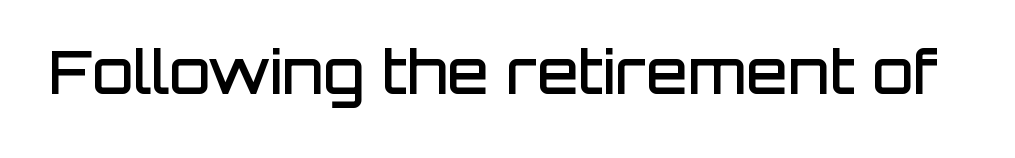
The image shows 60 px semibold sans-serif type, upright; set normal letter spacing, not underlined; low stroke contrast and a large x-height.
